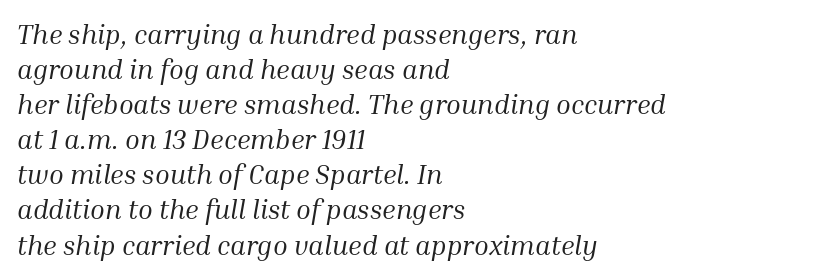
The compositor pushed each line to the left boundary. Stems here are at most as thick as an everyday book face. You could call the tracking neutral — neither tight nor loose. The leading is moderate, giving the passage an even texture.
